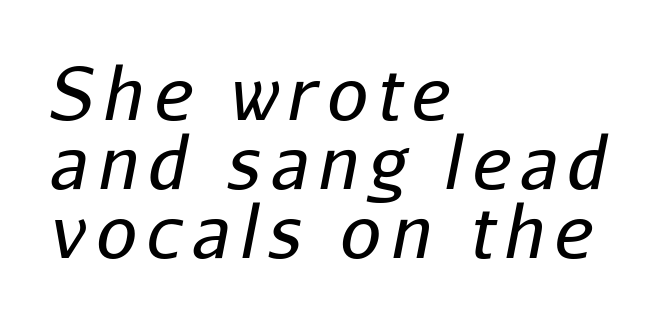
The image shows 72 px regular-weight type, italic (leaning right); set left-aligned, tight line spacing (0.96x), not underlined; low stroke contrast and a medium x-height.
